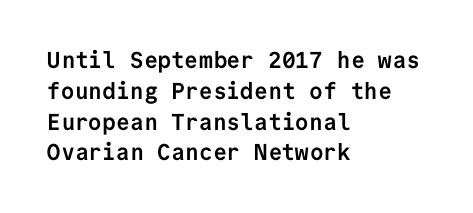
Q: Is the text bold? A: Yes.
Q: Is the text italic (slanted)? A: No, it is upright.
Q: Is the text underlined? A: No.
Q: How is the paragraph aligned? A: Left-aligned.
Q: Is the spacing between letters normal or unusually wide? A: Normal.
Q: Is the spacing between lines tight, normal or loose? A: Normal.
